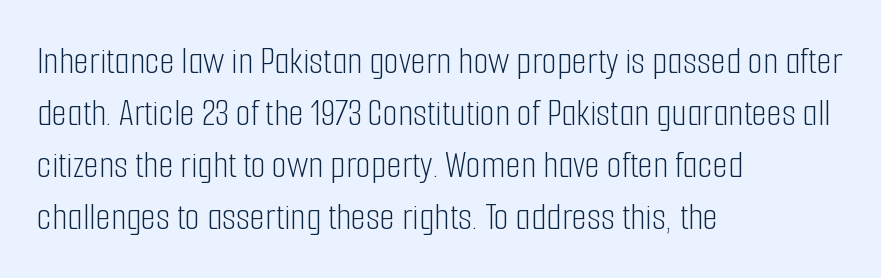
{"serif": "no", "italic": "no", "bold": "no", "weight": "light", "width": "condensed", "stroke_contrast": "low", "x_height": "medium", "monospaced": "no", "underline": "no", "align": "left", "line_spacing": "normal", "line_spacing_ratio": 1.33, "letter_spacing": "normal", "letter_spacing_em": 0.0, "glyph_px": 39}
